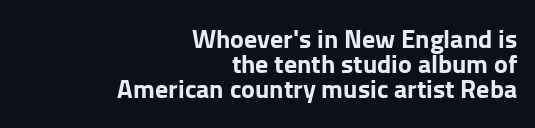
The image shows 26 px bold type, upright; set right-aligned, tight line spacing (0.97x), normal letter spacing, not underlined.
